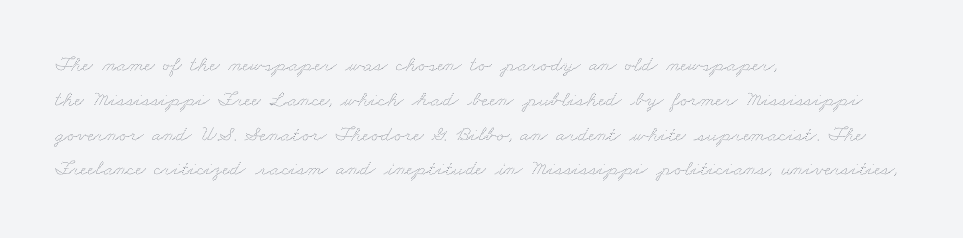
The strokes carry an ordinary text weight at most. Between one letter and the next there's only the usual sliver of space. Bare-footed words on every line. Every row of glyphs begins at an identical x-position on the left. Notice how descenders clear the ascenders below comfortably — that's standard leading.
